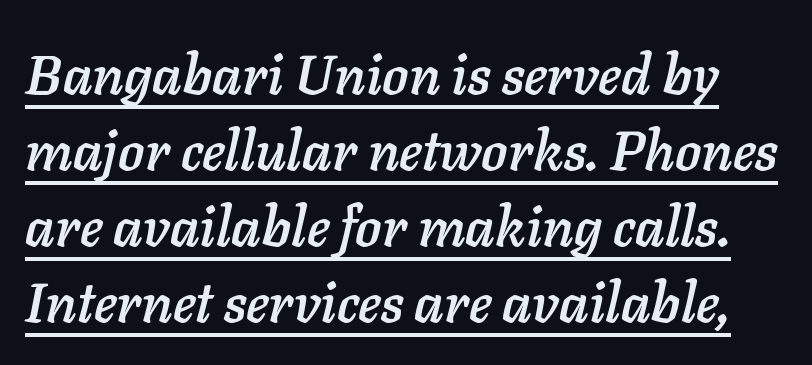
Q: Is the text italic (slanted)? A: Yes, it leans right by about 11 degrees.
Q: Is the text underlined? A: Yes.
Q: Is the spacing between letters normal or unusually wide? A: Normal.
Q: Is the spacing between lines tight, normal or loose? A: Normal.
Q: Width (condensed, normal, or wide)? A: Normal.
Q: Stroke contrast? A: Low.
Q: x-height? A: Medium.
Q: Monospaced? A: No.
